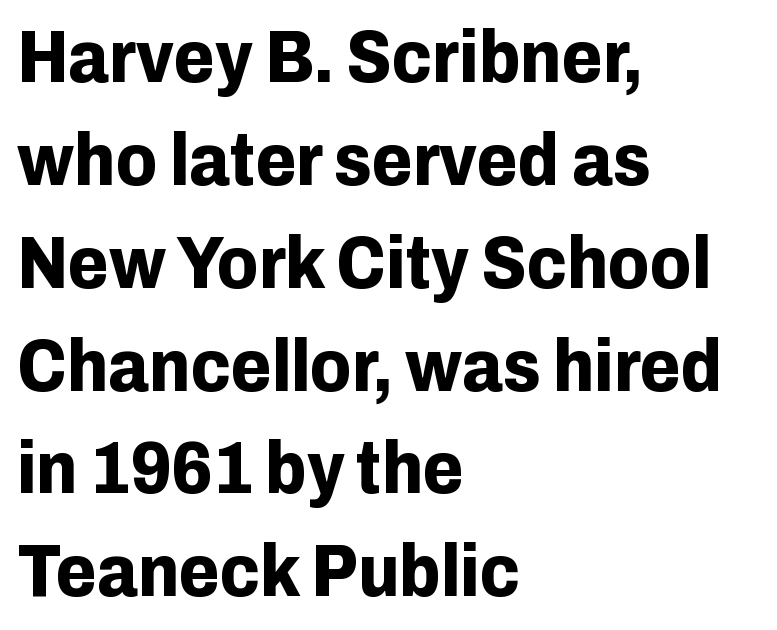
{"serif": "no", "italic": "no", "bold": "yes", "weight": "bold", "width": "normal", "stroke_contrast": "low", "x_height": "medium", "monospaced": "no", "underline": "no", "align": "left", "line_spacing": "normal", "line_spacing_ratio": 1.39, "letter_spacing": "normal", "letter_spacing_em": 0.0, "glyph_px": 74}
